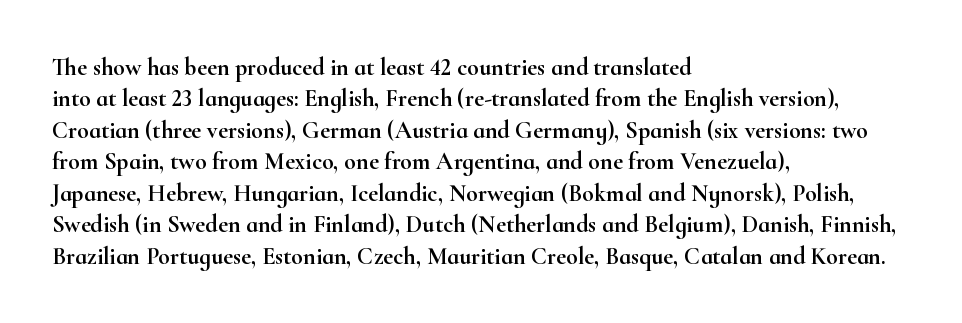
Q: Is the text italic (slanted)? A: No, it is upright.
Q: Is the text underlined? A: No.
Q: How is the paragraph aligned? A: Left-aligned.
Q: Is the spacing between letters normal or unusually wide? A: Normal.
Q: Is the spacing between lines tight, normal or loose? A: Normal.
